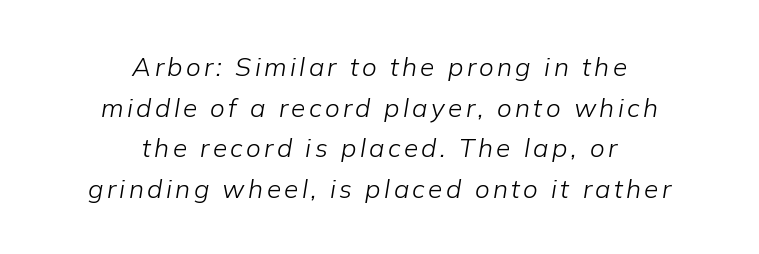
Q: Is the text bold? A: No.
Q: Is the text italic (slanted)? A: Yes, it leans right by about 9 degrees.
Q: Is the text underlined? A: No.
Q: How is the paragraph aligned? A: Centered.
Q: Is the spacing between lines tight, normal or loose? A: Normal.
